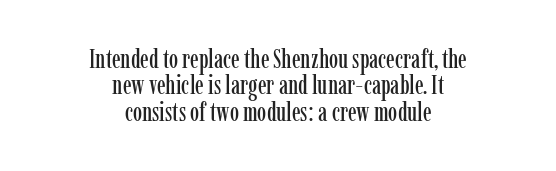
Very little white space separates one row of letters from the next. In CSS terms this would be text-align: center. Upright lettering throughout. A typesetter would call this zero additional tracking. Words float on clear page, feet unadorned.
